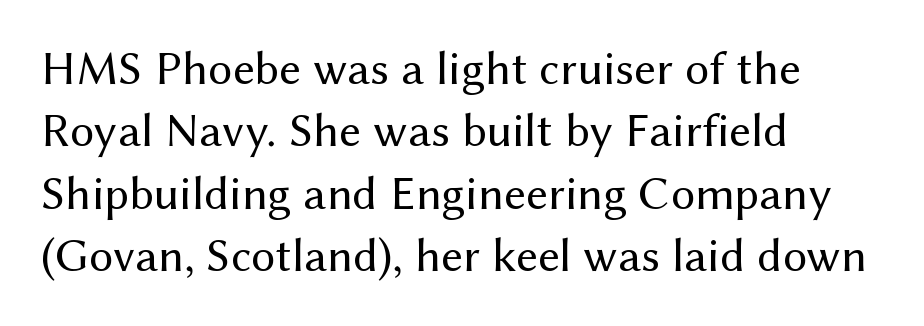
The image shows 48 px regular-weight sans-serif type, upright; set left-aligned, normal line spacing (1.3x), normal letter spacing, not underlined; medium stroke contrast and a medium x-height.
